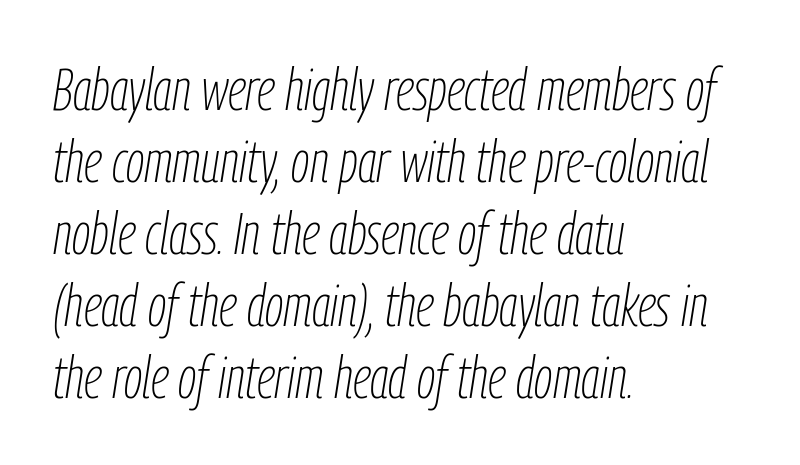
The image shows 58 px thin, condensed type, italic (leaning right); set left-aligned, line spacing 1.24x, normal letter spacing, not underlined; low stroke contrast and a medium x-height.
